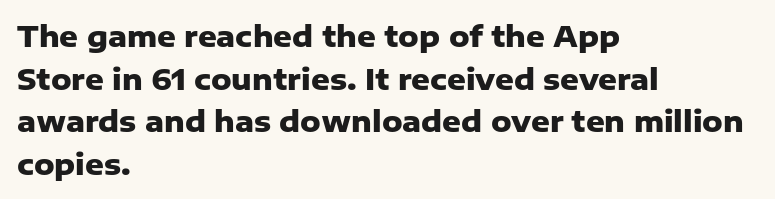
The image shows 29 px heavy sans-serif type, upright; set left-aligned, normal line spacing (1.47x), normal letter spacing, not underlined; low stroke contrast and a medium x-height.
